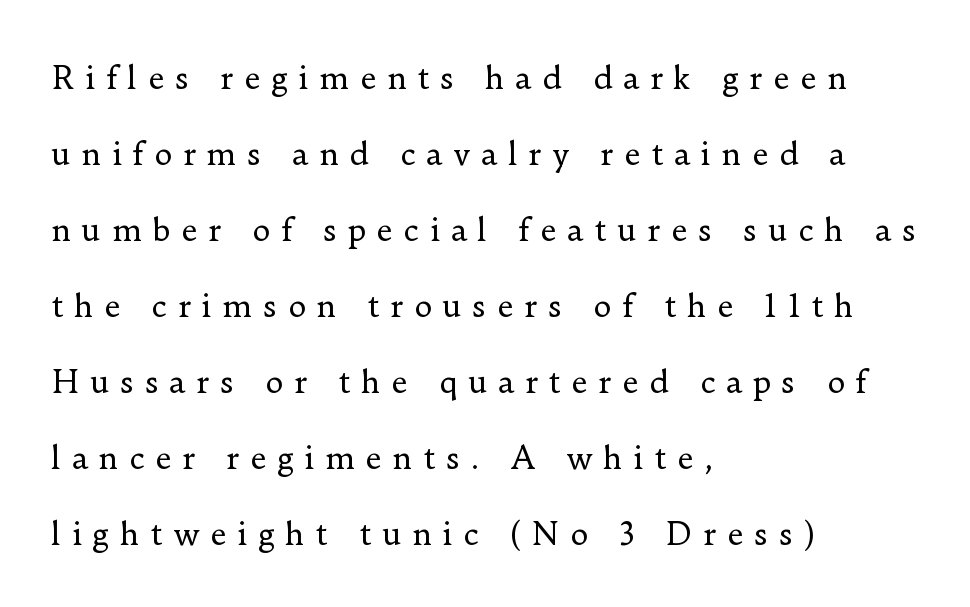
The image shows 31 px regular-weight serif type, upright; set left-aligned, loose line spacing (2.45x), unusually wide letter spacing (+0.34 em), not underlined; low stroke contrast and a small x-height.
